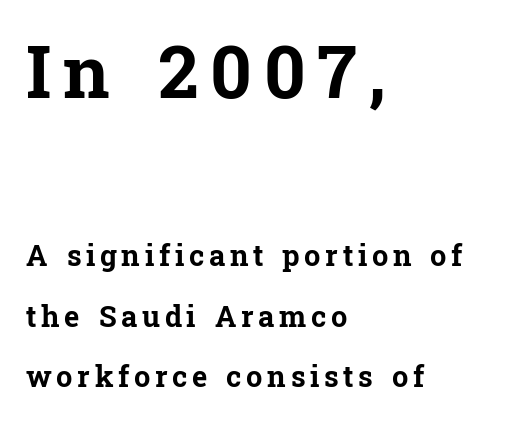
{"serif": "yes", "italic": "no", "bold": "yes", "weight": "bold", "width": "normal", "stroke_contrast": "low", "x_height": "medium", "monospaced": "no", "underline": "no", "align": "left", "line_spacing": "loose", "line_spacing_ratio": 2.09, "larger_block": "first", "size_ratio": 2.52, "glyph_px": 73}
